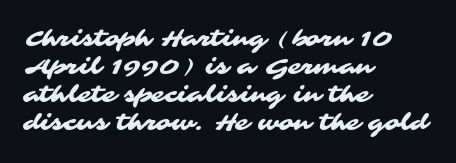
The image shows 22 px text type; set left-aligned, normal line spacing (1.28x), normal letter spacing, not underlined.
